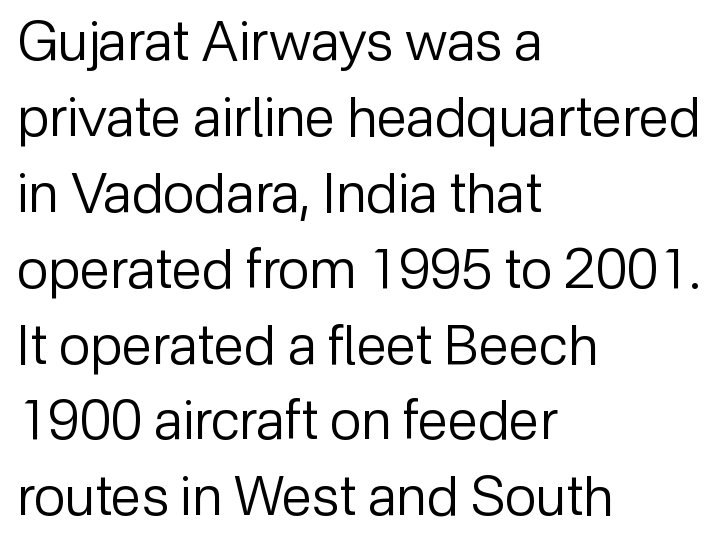
Looks like regular typesetting: each glyph gets only the width it needs. The lettering stays uniformly vertical, giving the passage a roman look. Note: no serifs on the glyphs. Stroke mass is kept to a normal reading level or below.
